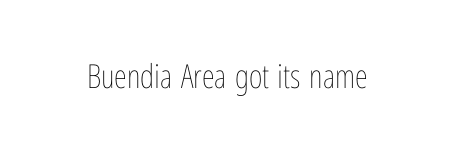
Is this a fixed-width face? No — the glyphs have proportional, varying widths. Upright lettering throughout. Is the type heavy? It reads as light-to-regular instead. Letter spacing: default. The space directly below the letters is spotless.
